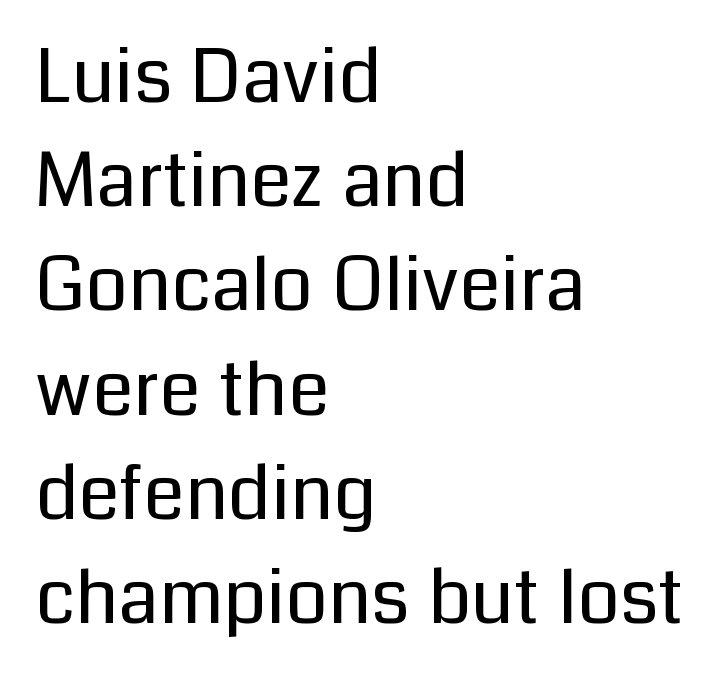
Q: Is the text bold? A: No.
Q: Is the text italic (slanted)? A: No, it is upright.
Q: Is the typeface a serif or a sans-serif typeface? A: Sans-serif.
Q: Is the text underlined? A: No.
Q: How is the paragraph aligned? A: Left-aligned.
Q: Is the spacing between letters normal or unusually wide? A: Normal.
Q: Is the spacing between lines tight, normal or loose? A: Normal.
Q: Width (condensed, normal, or wide)? A: Normal.
Q: Stroke contrast? A: Low.
Q: x-height? A: Medium.
Q: Monospaced? A: No.
